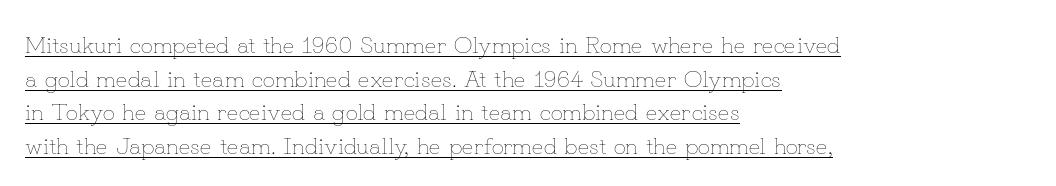
Q: Is the text bold? A: No.
Q: Is the text italic (slanted)? A: No, it is upright.
Q: Is the text underlined? A: Yes.
Q: How is the paragraph aligned? A: Left-aligned.
Q: Is the spacing between letters normal or unusually wide? A: Normal.
Q: Is the spacing between lines tight, normal or loose? A: Normal.
